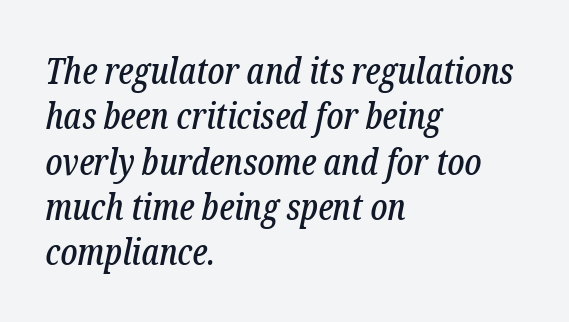
{"serif": "yes", "italic": "yes", "lean": "right", "slant_degrees": 12, "width": "condensed", "stroke_contrast": "low", "x_height": "medium", "monospaced": "no", "underline": "no", "align": "left", "line_spacing": "normal", "line_spacing_ratio": 1.26, "letter_spacing": "normal", "letter_spacing_em": 0.0, "glyph_px": 36}
